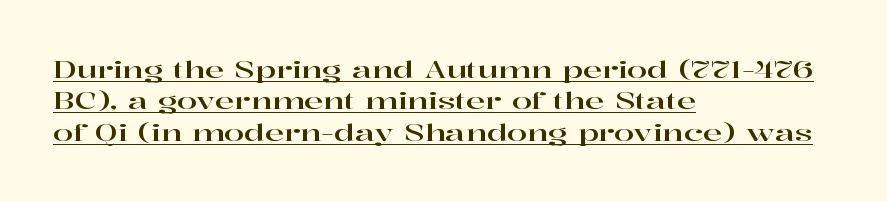
{"italic": "no", "underline": "yes", "align": "left", "line_spacing": "normal", "line_spacing_ratio": 1.36, "letter_spacing": "normal", "letter_spacing_em": 0.0, "glyph_px": 23}
